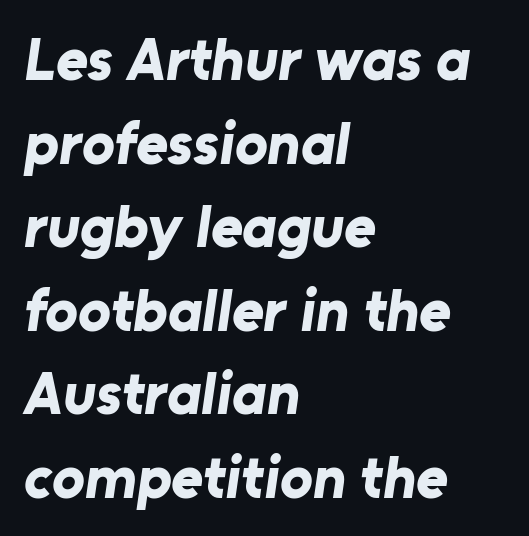
Q: Is the text bold? A: Yes.
Q: Is the typeface a serif or a sans-serif typeface? A: Sans-serif.
Q: Is the text underlined? A: No.
Q: How is the paragraph aligned? A: Left-aligned.
Q: Is the spacing between letters normal or unusually wide? A: Normal.
Q: Is the spacing between lines tight, normal or loose? A: Normal.
Q: Width (condensed, normal, or wide)? A: Normal.
Q: Stroke contrast? A: Low.
Q: x-height? A: Medium.
Q: Monospaced? A: No.
